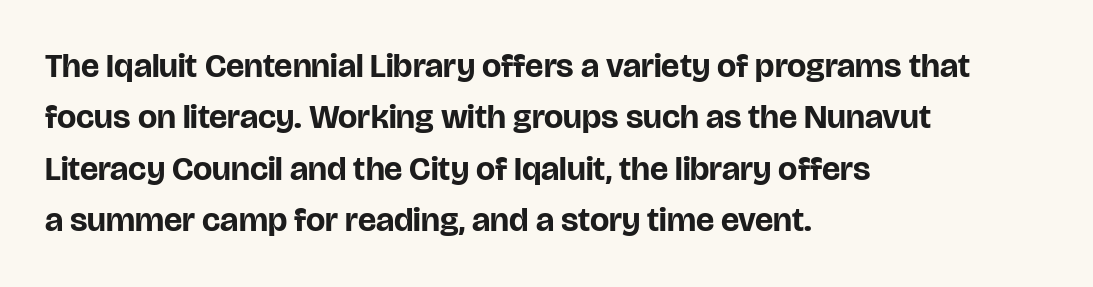
Here the glyphs are tracked normally, forming tight word shapes. Typeset ragged right — the left edge is the straight one. The zone under the glyphs is completely vacant. Evenly set lines give the paragraph a standard silhouette. Regarding serifs, this sample does without them.
